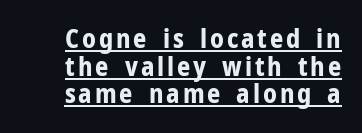
The image shows 26 px bold type, upright; set tight line spacing (1.06x), underlined.
